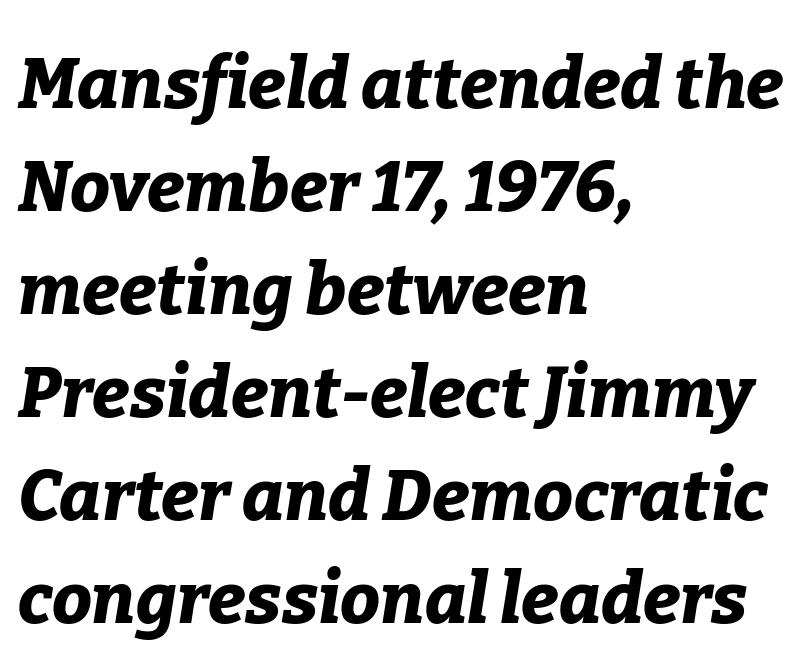
Stroke thickness is high; the sample reads as a true bold. The passage shown is typed in a proportional face where columns would drift. Looking at the ascenders, they clearly lean. The leading is moderate, giving the passage an even texture.
